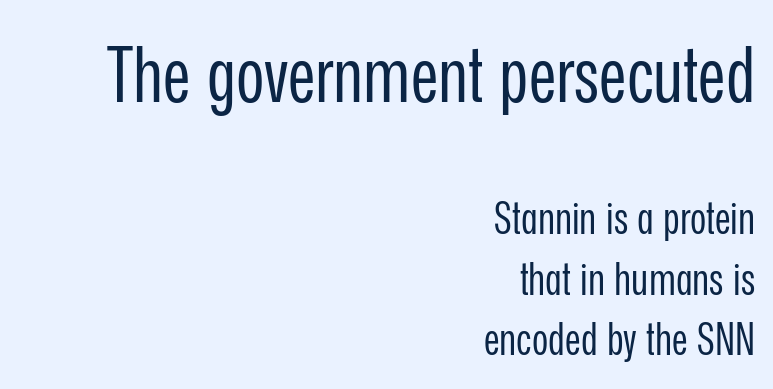
In terms of leading, this rendering sits right in the middle. Spacing verdict: proportional, widths tailored to each character. Nobody drew a line under any word here. Letters have the restrained weight of plain body copy at most. The rendering shows plain stroke endings on the letterforms — a sans-serif design.
